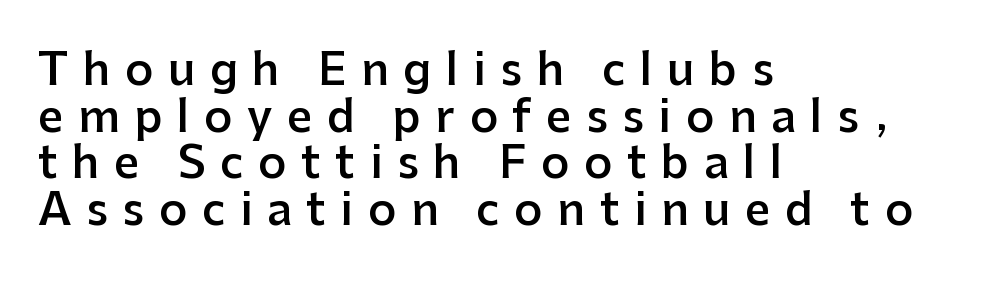
The image shows 44 px semibold sans-serif type, upright; set left-aligned, tight line spacing (1.06x), unusually wide letter spacing (+0.33 em), not underlined; low stroke contrast and a medium x-height.
